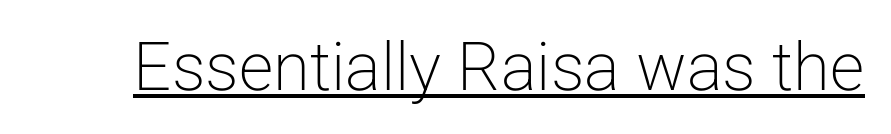
Q: Is the text bold? A: No.
Q: Is the text italic (slanted)? A: No, it is upright.
Q: Is the typeface a serif or a sans-serif typeface? A: Sans-serif.
Q: Is the text underlined? A: Yes.
Q: Is the spacing between letters normal or unusually wide? A: Normal.
Q: Width (condensed, normal, or wide)? A: Normal.
Q: Stroke contrast? A: Low.
Q: x-height? A: Medium.
Q: Monospaced? A: No.
